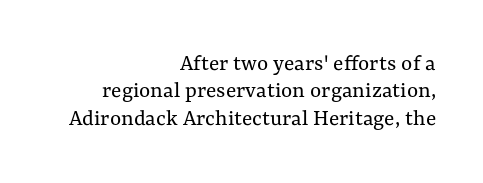
The image shows 24 px text type, upright; set right-aligned, tight line spacing (1.14x), normal letter spacing, not underlined.
